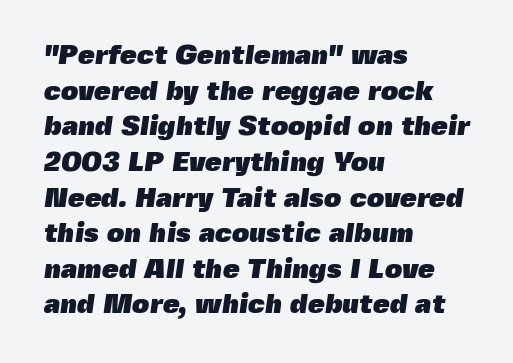
Q: Is the text bold? A: Yes.
Q: Is the text underlined? A: No.
Q: How is the paragraph aligned? A: Left-aligned.
Q: Is the spacing between letters normal or unusually wide? A: Normal.
Q: Is the spacing between lines tight, normal or loose? A: Normal.
